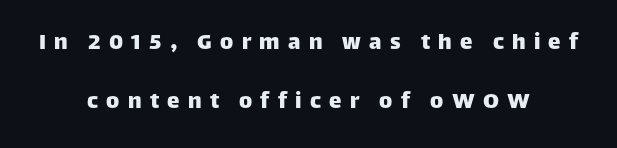
The line texture is sparse and dotted thanks to wide tracking. It's the straight-up-and-down kind of type. Just letters on the line, the space beneath them empty. The vertical gap from one line to the next is large. Compared with a flush-left layout, this one balances lines on the center instead.
